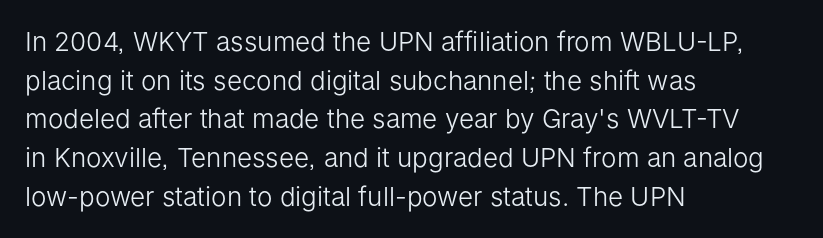
Posture: vertical. The weight tops out at a normal text grade. Words appear dense and cohesive because spacing is normal. If you drew a ruler down the left edge, every line would touch it. Line spacing here is normal. Underline: absent.
